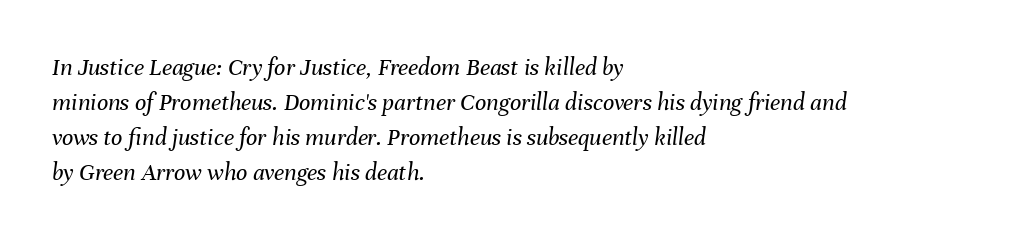
{"italic": "yes", "lean": "right", "slant_degrees": 8, "bold": "no", "underline": "no", "align": "left", "line_spacing": "normal", "line_spacing_ratio": 1.4, "letter_spacing": "normal", "letter_spacing_em": 0.0, "glyph_px": 25}
